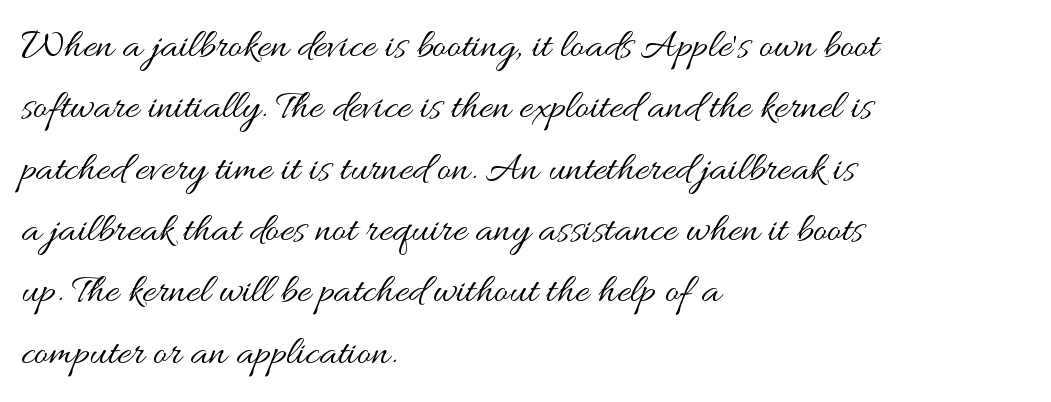
Q: Is the text bold? A: No.
Q: Is the text italic (slanted)? A: Yes.
Q: Is the text underlined? A: No.
Q: How is the paragraph aligned? A: Left-aligned.
Q: Is the spacing between letters normal or unusually wide? A: Normal.
Q: Is the spacing between lines tight, normal or loose? A: Normal.
Q: Width (condensed, normal, or wide)? A: Wide.
Q: Stroke contrast? A: Medium.
Q: x-height? A: Small.
Q: Monospaced? A: No.
